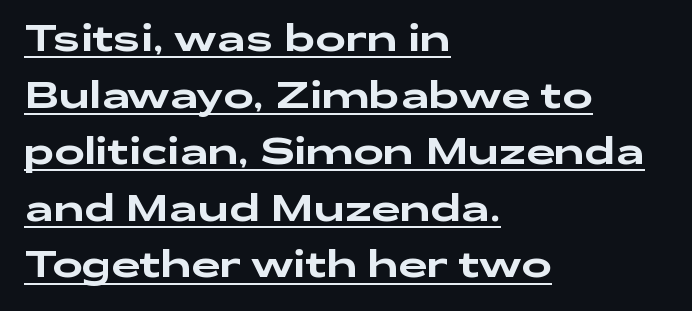
{"serif": "no", "italic": "no", "width": "wide", "stroke_contrast": "low", "x_height": "medium", "monospaced": "no", "underline": "yes", "align": "left", "line_spacing": "normal", "line_spacing_ratio": 1.57, "letter_spacing": "normal", "letter_spacing_em": 0.0, "glyph_px": 36}
